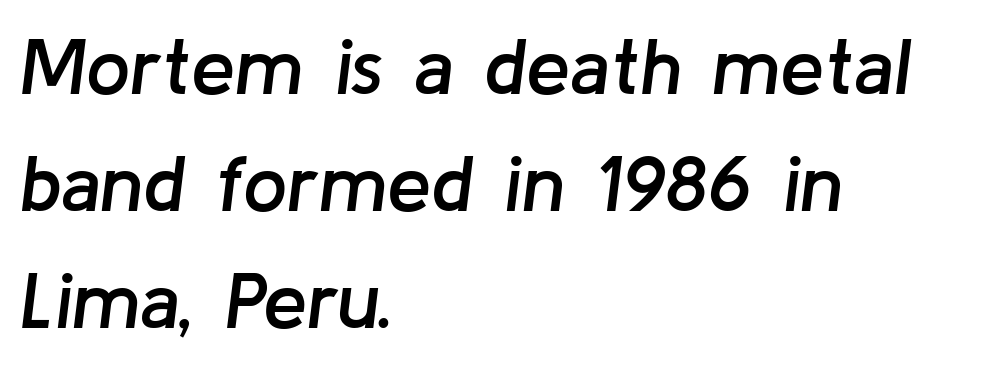
Each line starts at the same left margin while the right side varies. Tall strokes in this sample are angled rather than plumb. Compared with typical body copy, the letter spacing here is the same. Do the characters align in a grid? No, the font is proportional. Decoration check: the copy has no underline.
